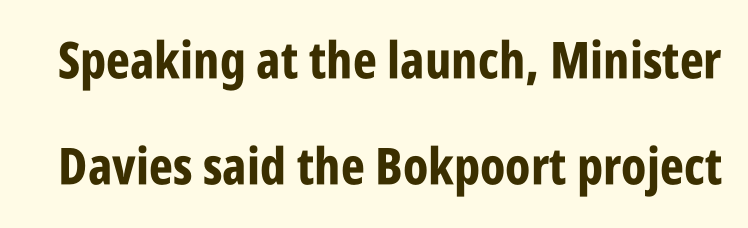
Q: Is the text bold? A: Yes.
Q: Is the text italic (slanted)? A: No, it is upright.
Q: Is the typeface a serif or a sans-serif typeface? A: Sans-serif.
Q: Is the text underlined? A: No.
Q: Is the spacing between letters normal or unusually wide? A: Normal.
Q: Is the spacing between lines tight, normal or loose? A: Loose.
Q: Width (condensed, normal, or wide)? A: Condensed.
Q: Stroke contrast? A: Low.
Q: x-height? A: Large.
Q: Monospaced? A: No.
